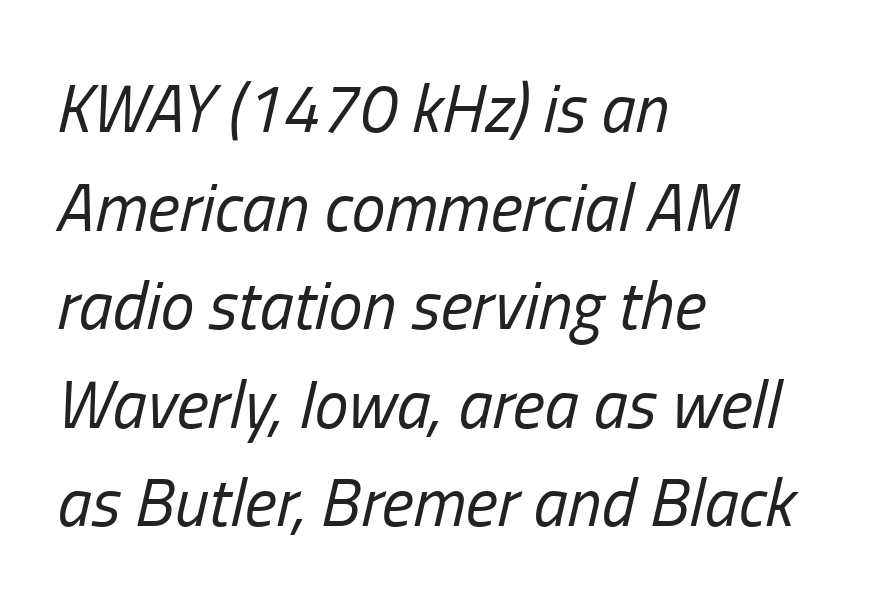
Leading: standard. Short and long lines alike share a common starting point at left. The letters advance in unequal steps, a hallmark of proportional type. These glyphs show unthickened strokes, regular width or finer. Bare-footed words on every line.
